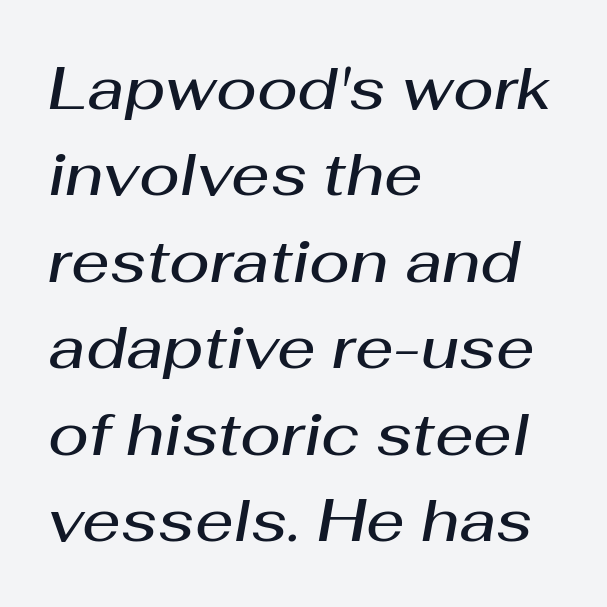
Glance below the letters and you will spot only blank space. Does the copy run flush right? No — it runs flush left. A somewhat darkened texture: the type is semibold rather than bold. The horizontal fit of the characters is conventional and even. Style check: oblique.
